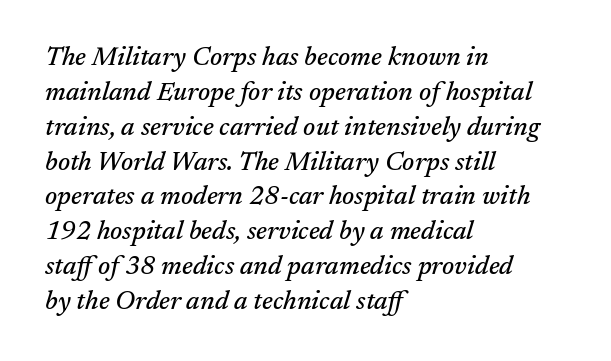
Q: Is the text italic (slanted)? A: Yes, it leans right by about 17 degrees.
Q: Is the text underlined? A: No.
Q: How is the paragraph aligned? A: Left-aligned.
Q: Is the spacing between letters normal or unusually wide? A: Normal.
Q: Is the spacing between lines tight, normal or loose? A: Normal.
